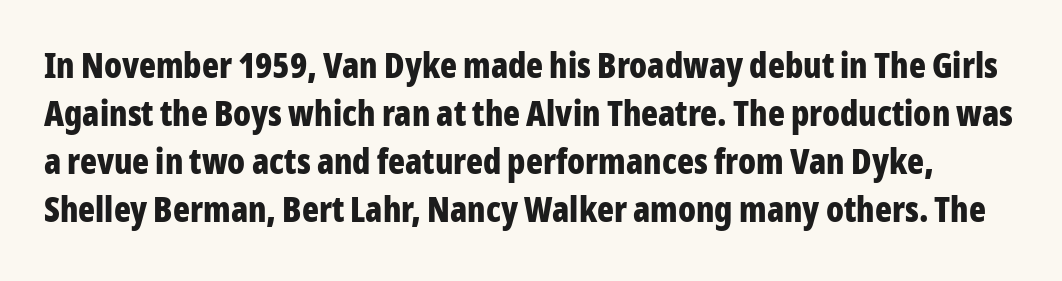
Look at the stroke-to-counter ratio: heavy, a bold. Note the varied advance widths — an 'i' is clearly narrower than an 'm'. Plain, unruled lines of type. How are the letters spaced? Ordinarily, with no added tracking. Notice how descenders clear the ascenders below comfortably — that's standard leading.
